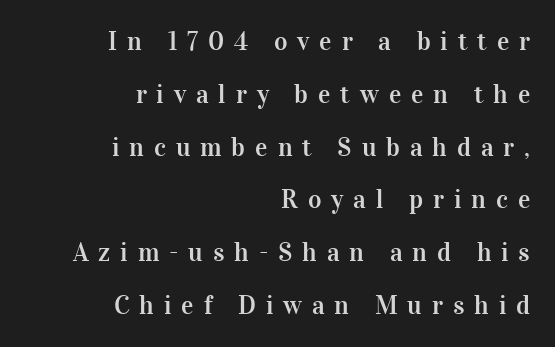
{"italic": "no", "underline": "no", "align": "right", "line_spacing": "loose", "line_spacing_ratio": 2.03, "letter_spacing": "wide", "letter_spacing_em": 0.38, "glyph_px": 26}
